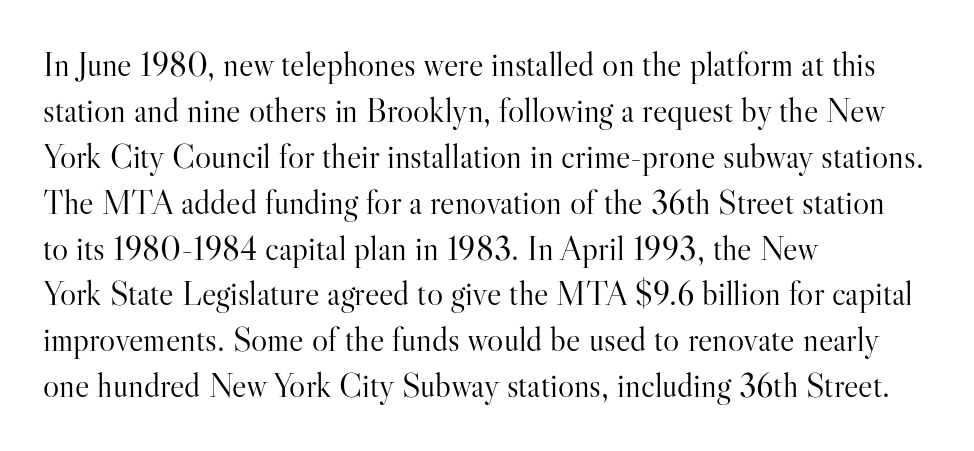
No letter is thick-stroked: the sample isn't bold. The specimen omits any rule beneath the text block's lines. Think of a printed novel: that variable character pitch is what you see here. Does the leading feel generous? No, just average. Teacher's note: observe the even left margin — that is flush-left alignment.
